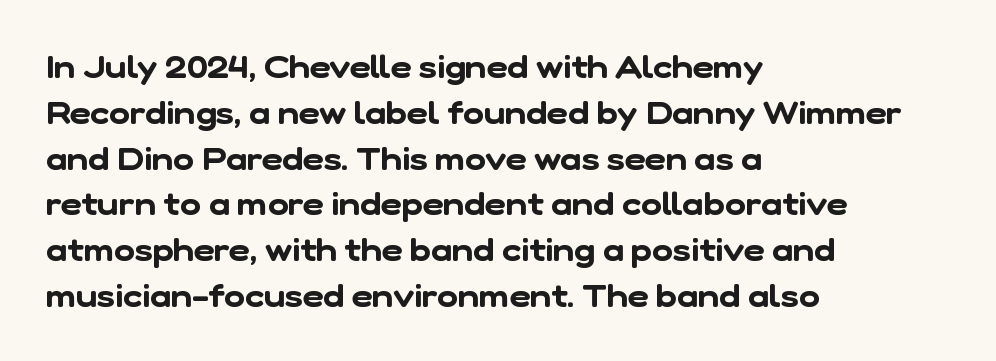
These lines stack with their left ends in a neat column. The gaps between neighbouring characters are ordinary and unremarkable. Summary of vertical rhythm: regular, with standard interline spacing. The rendering uses natural spacing where letterforms have individual widths.
